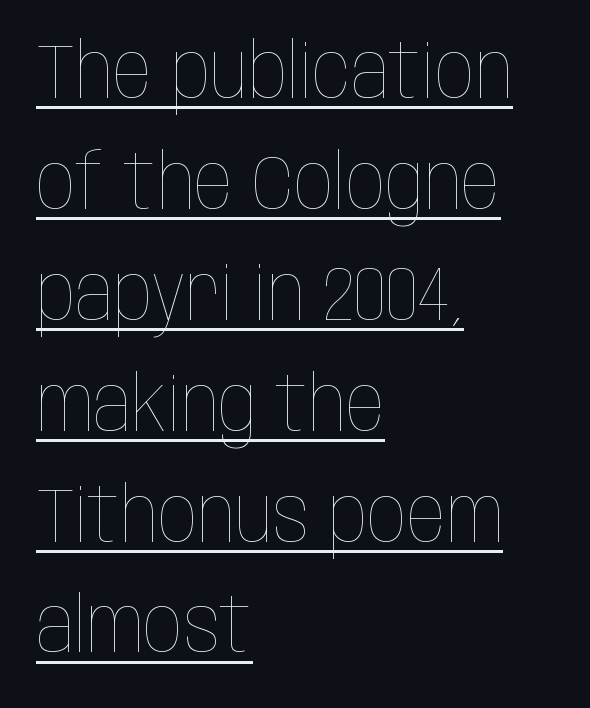
{"italic": "no", "bold": "no", "weight": "thin", "width": "condensed", "stroke_contrast": "low", "x_height": "large", "monospaced": "no", "underline": "yes", "align": "left", "line_spacing": "normal", "line_spacing_ratio": 1.44, "letter_spacing": "normal", "letter_spacing_em": 0.0, "glyph_px": 77}
